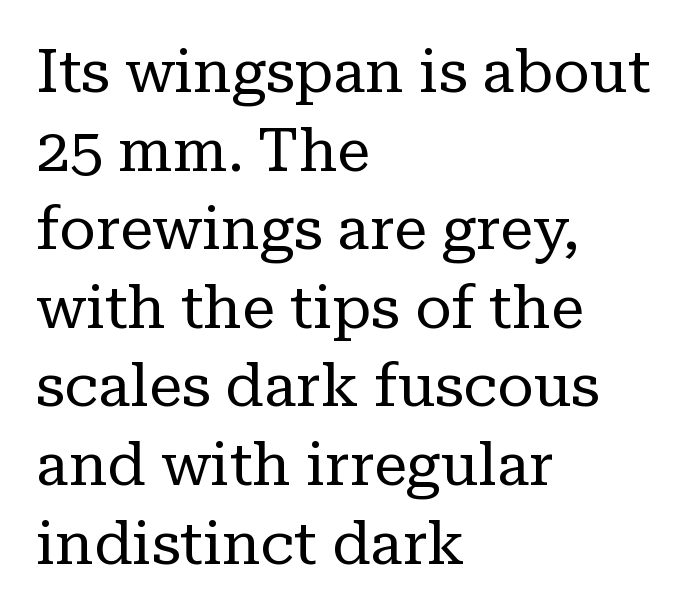
The image shows 60 px regular-weight serif type, upright; set left-aligned, normal line spacing (1.31x), normal letter spacing, not underlined; low stroke contrast and a medium x-height.
